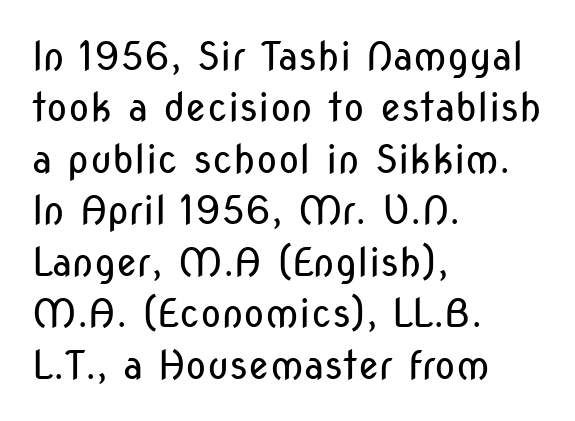
Q: Is the text bold? A: No.
Q: Is the text italic (slanted)? A: No, it is upright.
Q: Is the typeface a serif or a sans-serif typeface? A: Sans-serif.
Q: Is the text underlined? A: No.
Q: How is the paragraph aligned? A: Left-aligned.
Q: Is the spacing between letters normal or unusually wide? A: Normal.
Q: Is the spacing between lines tight, normal or loose? A: Normal.
Q: Width (condensed, normal, or wide)? A: Condensed.
Q: Stroke contrast? A: Low.
Q: x-height? A: Medium.
Q: Monospaced? A: No.
